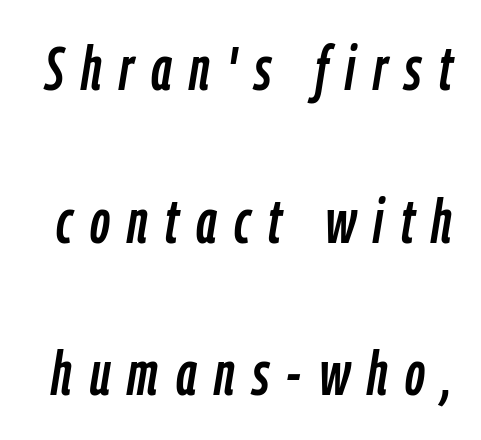
Just letters on the line, the space beneath them empty. Think of a printed novel: that variable character pitch is what you see here. Tracking value appears strongly positive — letters spread wide. The block of text is sparse from top to bottom, with ample space between rows.
